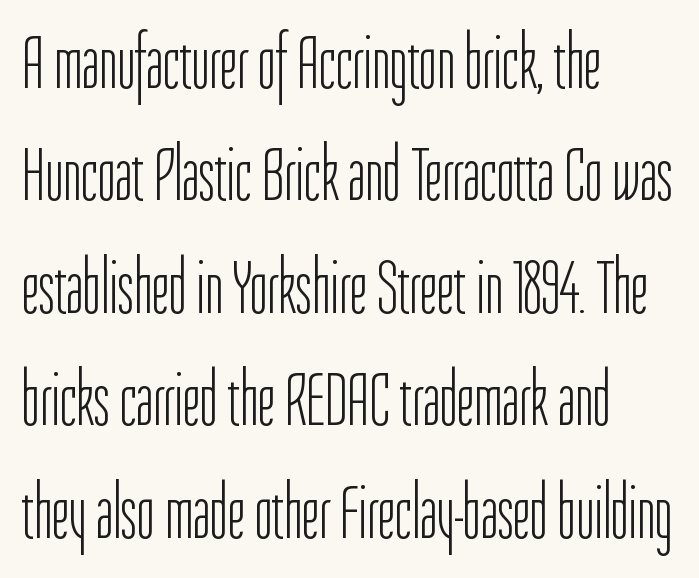
Q: Is the text bold? A: No.
Q: Is the text italic (slanted)? A: No, it is upright.
Q: Is the typeface a serif or a sans-serif typeface? A: Sans-serif.
Q: Is the text underlined? A: No.
Q: How is the paragraph aligned? A: Left-aligned.
Q: Is the spacing between letters normal or unusually wide? A: Normal.
Q: Is the spacing between lines tight, normal or loose? A: Normal.
Q: Width (condensed, normal, or wide)? A: Condensed.
Q: Stroke contrast? A: Low.
Q: x-height? A: Medium.
Q: Monospaced? A: No.
